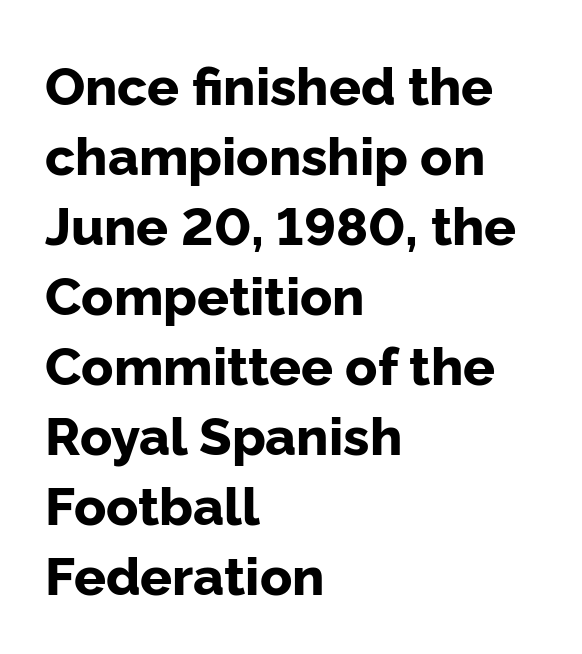
Q: Is the text bold? A: Yes.
Q: Is the text italic (slanted)? A: No, it is upright.
Q: Is the typeface a serif or a sans-serif typeface? A: Sans-serif.
Q: Is the text underlined? A: No.
Q: How is the paragraph aligned? A: Left-aligned.
Q: Is the spacing between letters normal or unusually wide? A: Normal.
Q: Is the spacing between lines tight, normal or loose? A: Normal.
Q: Width (condensed, normal, or wide)? A: Normal.
Q: Stroke contrast? A: Low.
Q: x-height? A: Medium.
Q: Monospaced? A: No.
